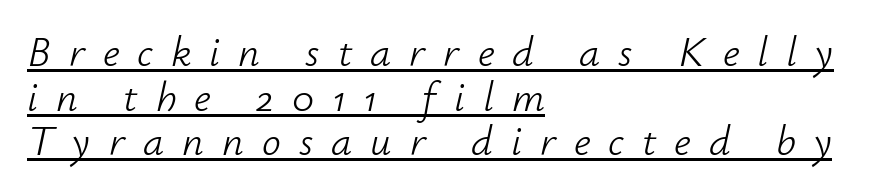
{"italic": "yes", "lean": "right", "slant_degrees": 12, "bold": "no", "weight": "light", "width": "normal", "stroke_contrast": "low", "x_height": "small", "monospaced": "no", "underline": "yes", "align": "left", "line_spacing": "tight", "line_spacing_ratio": 1.06, "letter_spacing": "wide", "letter_spacing_em": 0.43, "glyph_px": 42}
